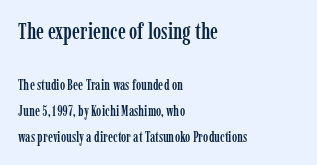
{"italic": "no", "underline": "no", "align": "left", "line_spacing_ratio": 1.85, "letter_spacing": "normal", "letter_spacing_em": 0.0, "larger_block": "first", "size_ratio": 1.57, "glyph_px": 22}
